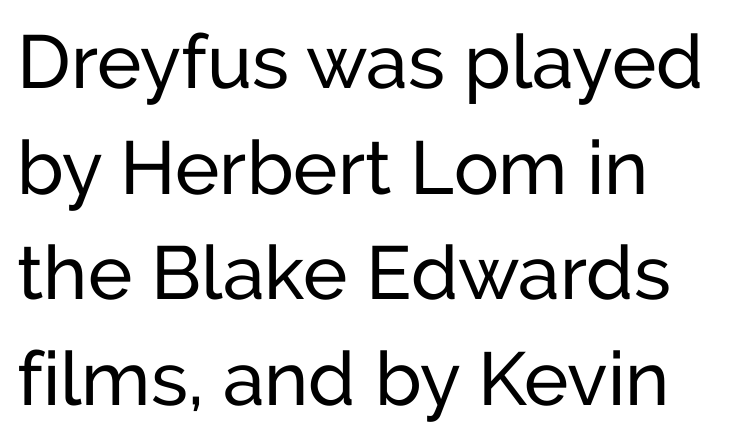
The image shows 75 px regular-weight sans-serif type, upright; set left-aligned, normal line spacing (1.41x), normal letter spacing, not underlined; low stroke contrast and a medium x-height.
